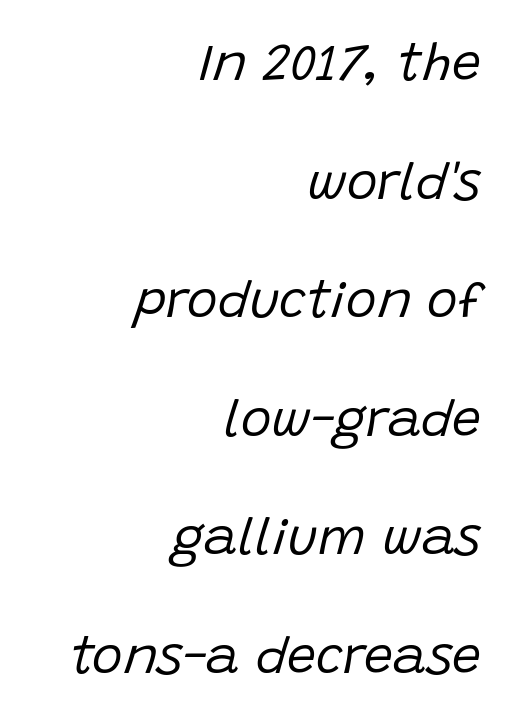
The image shows 52 px regular-weight type, italic (leaning right); set right-aligned, loose line spacing (2.28x), normal letter spacing, not underlined; low stroke contrast and a large x-height.
